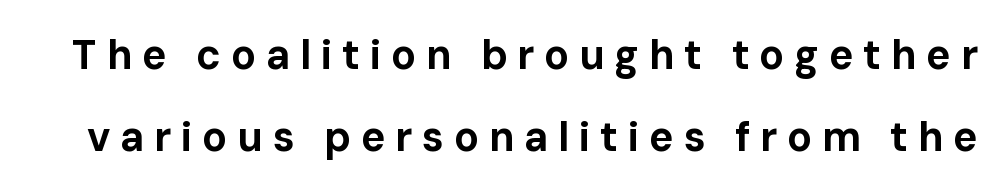
The image shows 41 px bold sans-serif type, upright; set loose line spacing (2.0x), unusually wide letter spacing (+0.24 em), not underlined; low stroke contrast and a medium x-height.
